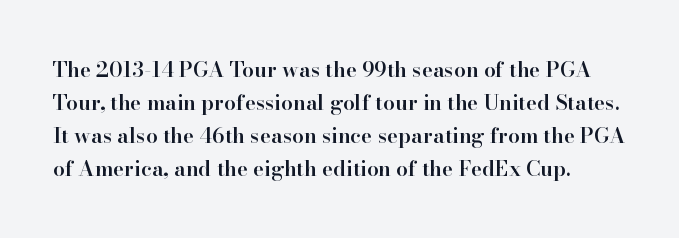
{"italic": "no", "bold": "semi", "underline": "no", "line_spacing": "normal", "line_spacing_ratio": 1.57, "letter_spacing": "normal", "letter_spacing_em": 0.0, "glyph_px": 21}
